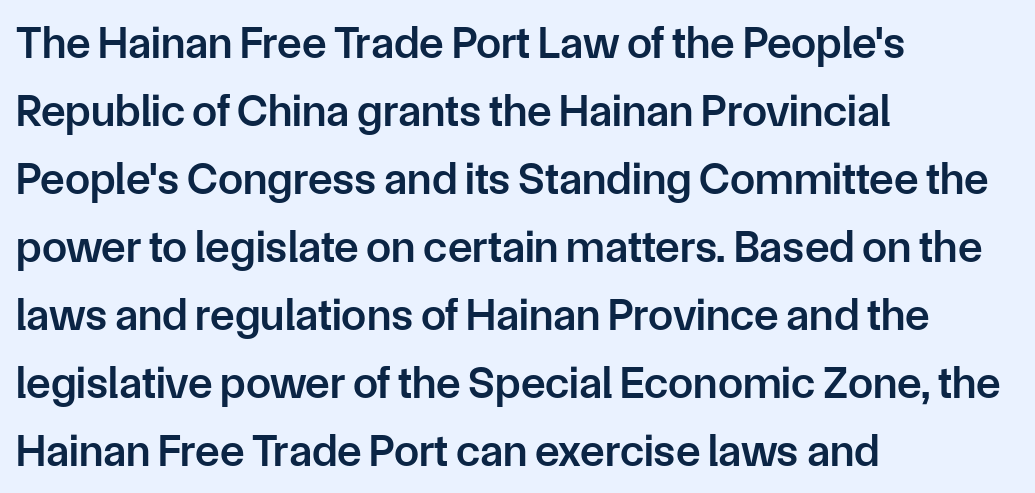
{"serif": "no", "italic": "no", "bold": "semi", "weight": "semibold", "width": "normal", "stroke_contrast": "low", "x_height": "medium", "monospaced": "no", "underline": "no", "align": "left", "line_spacing": "normal", "line_spacing_ratio": 1.51, "letter_spacing": "normal", "letter_spacing_em": 0.0, "glyph_px": 45}
